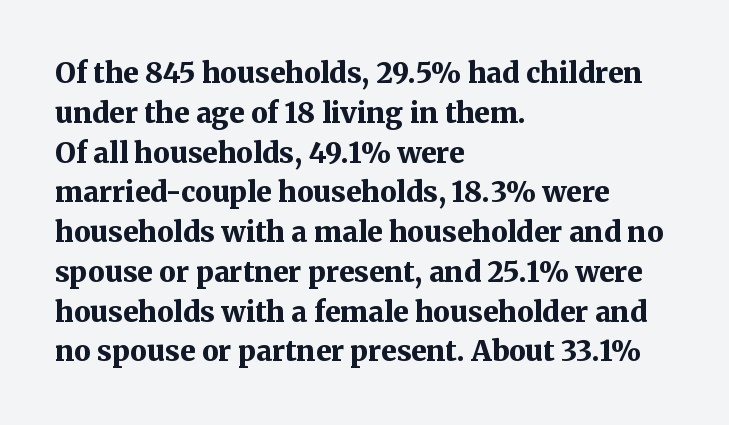
{"serif": "yes", "italic": "no", "bold": "yes", "weight": "bold", "width": "normal", "stroke_contrast": "medium", "x_height": "medium", "monospaced": "no", "underline": "no", "align": "left", "line_spacing": "normal", "line_spacing_ratio": 1.42, "letter_spacing": "normal", "letter_spacing_em": 0.0, "glyph_px": 28}
